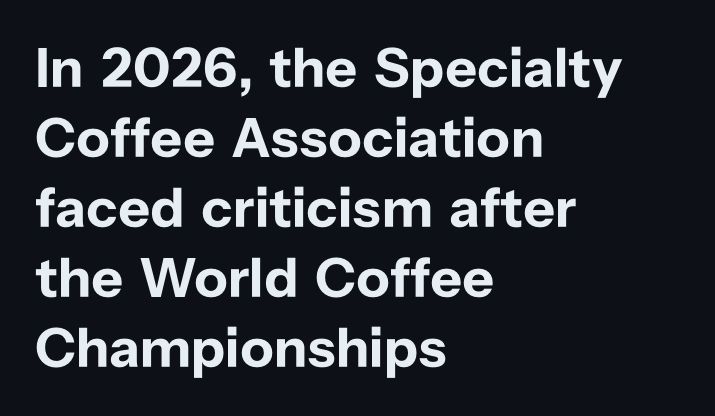
The image shows 56 px bold sans-serif type, upright; set left-aligned, normal line spacing (1.25x), normal letter spacing, not underlined; low stroke contrast and a medium x-height.
